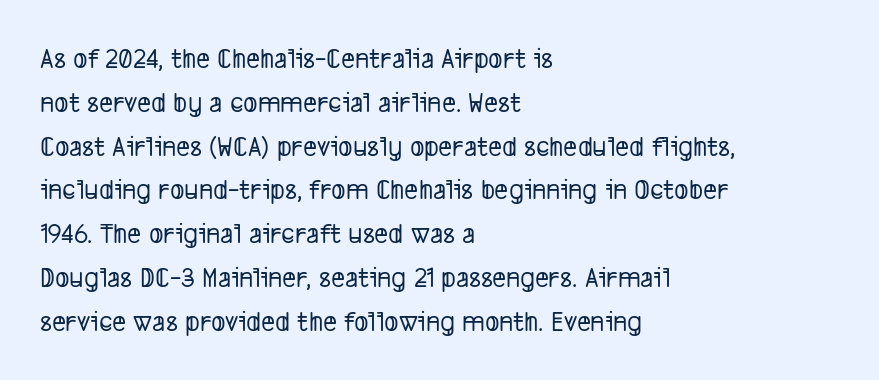
Q: Is the typeface a serif or a sans-serif typeface? A: Sans-serif.
Q: Is the text underlined? A: No.
Q: How is the paragraph aligned? A: Left-aligned.
Q: Is the spacing between letters normal or unusually wide? A: Normal.
Q: Is the spacing between lines tight, normal or loose? A: Normal.
Q: Width (condensed, normal, or wide)? A: Condensed.
Q: Stroke contrast? A: Low.
Q: x-height? A: Medium.
Q: Monospaced? A: No.
